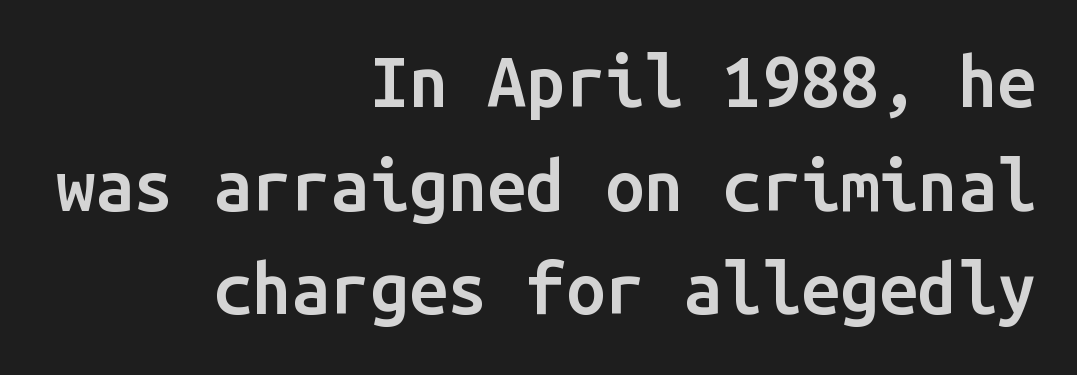
Q: Is the text bold? A: Semi-bold.
Q: Is the text italic (slanted)? A: No, it is upright.
Q: Is the typeface a serif or a sans-serif typeface? A: Sans-serif.
Q: Is the text underlined? A: No.
Q: How is the paragraph aligned? A: Right-aligned.
Q: Is the spacing between letters normal or unusually wide? A: Normal.
Q: Is the spacing between lines tight, normal or loose? A: Normal.
Q: Width (condensed, normal, or wide)? A: Normal.
Q: Stroke contrast? A: Low.
Q: x-height? A: Medium.
Q: Monospaced? A: Yes.
